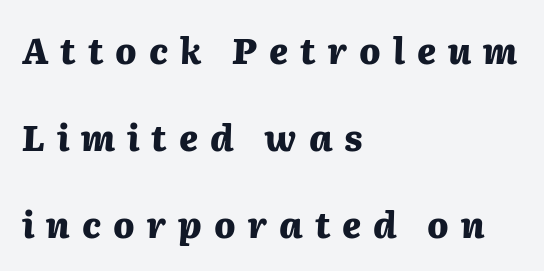
The image shows 35 px heavy type, italic (leaning right); set left-aligned, loose line spacing (2.48x), unusually wide letter spacing (+0.34 em), not underlined; medium stroke contrast and a medium x-height.
